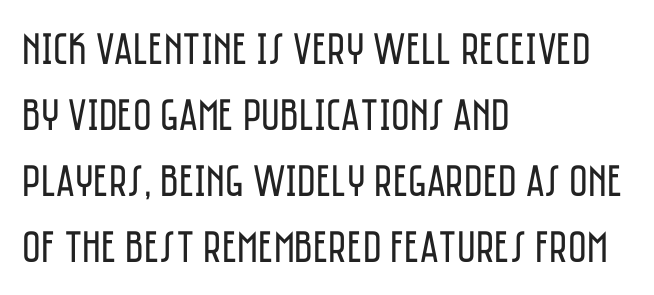
{"serif": "no", "italic": "no", "bold": "no", "weight": "regular", "width": "condensed", "stroke_contrast": "low", "x_height": "large", "monospaced": "no", "underline": "no", "align": "left", "line_spacing": "normal", "line_spacing_ratio": 1.47, "letter_spacing": "normal", "letter_spacing_em": 0.0, "glyph_px": 45}
